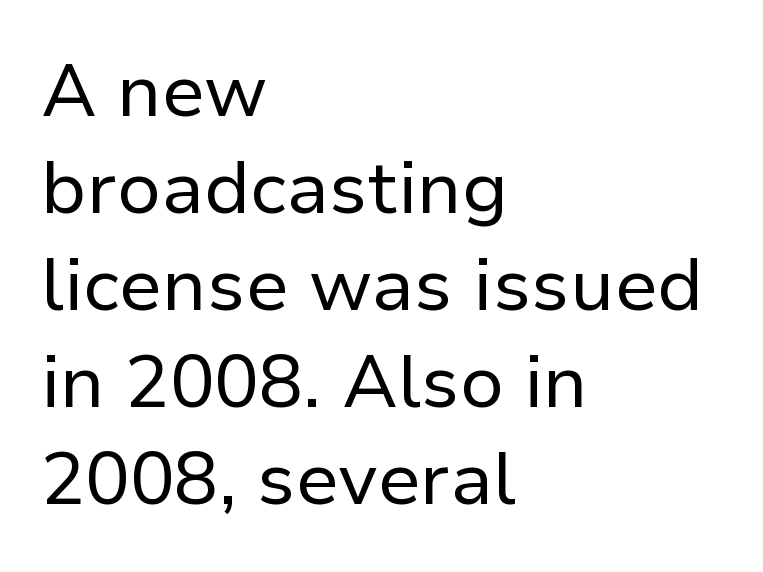
The image shows 74 px regular-weight sans-serif type, upright; set left-aligned, normal line spacing (1.31x), normal letter spacing, not underlined; low stroke contrast and a medium x-height.
